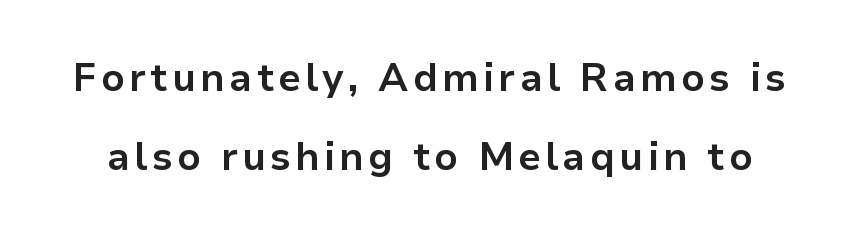
Q: Is the text bold? A: Yes.
Q: Is the text italic (slanted)? A: No, it is upright.
Q: Is the typeface a serif or a sans-serif typeface? A: Sans-serif.
Q: Is the text underlined? A: No.
Q: Is the spacing between lines tight, normal or loose? A: Loose.
Q: Width (condensed, normal, or wide)? A: Normal.
Q: Stroke contrast? A: Low.
Q: x-height? A: Medium.
Q: Monospaced? A: No.
